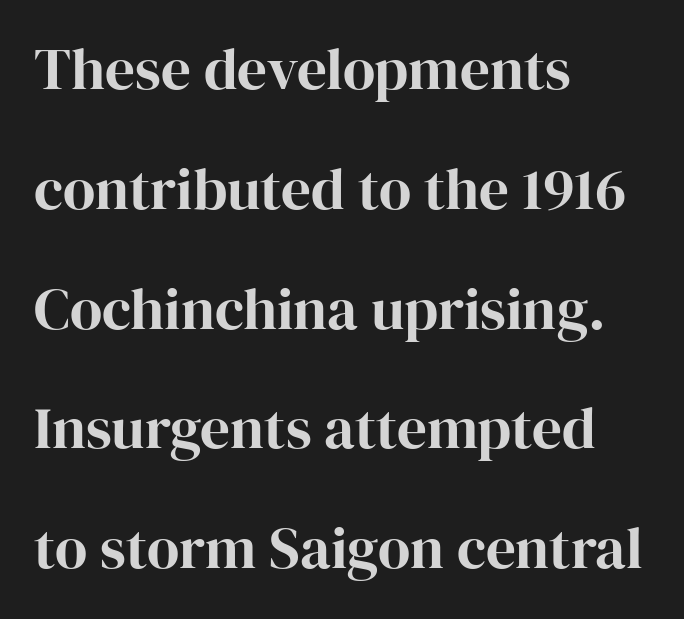
Q: Is the text italic (slanted)? A: No, it is upright.
Q: Is the typeface a serif or a sans-serif typeface? A: Serif.
Q: Is the text underlined? A: No.
Q: How is the paragraph aligned? A: Left-aligned.
Q: Is the spacing between letters normal or unusually wide? A: Normal.
Q: Is the spacing between lines tight, normal or loose? A: Loose.
Q: Width (condensed, normal, or wide)? A: Normal.
Q: Stroke contrast? A: High.
Q: x-height? A: Medium.
Q: Monospaced? A: No.
